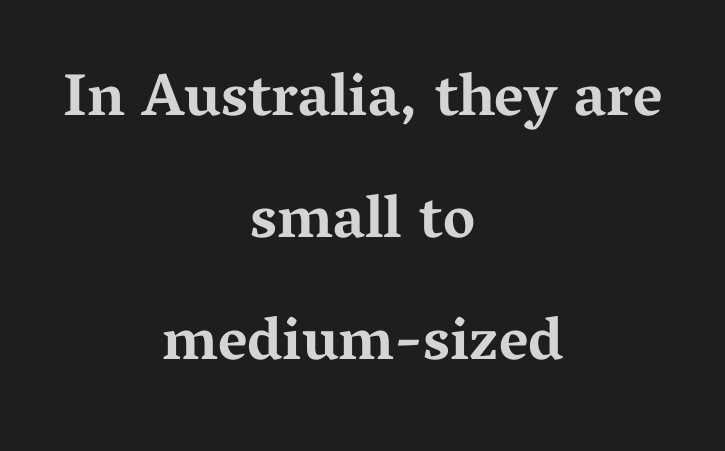
The image shows 60 px bold, wide serif type, upright; set centered, loose line spacing (2.03x), normal letter spacing, not underlined; medium stroke contrast and a medium x-height.
